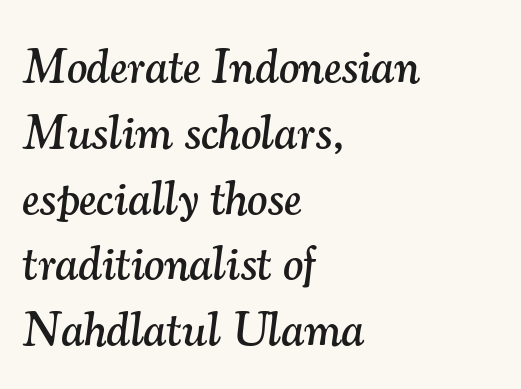
Here the designer chose a conventional face with non-uniform glyph widths. The foot of each line stays bare and open. These lines keep a tight, regular rhythm from letter to letter. Compared with ordinary roman type, these characters are visibly tilted. The paragraph shown leans on its left margin.
